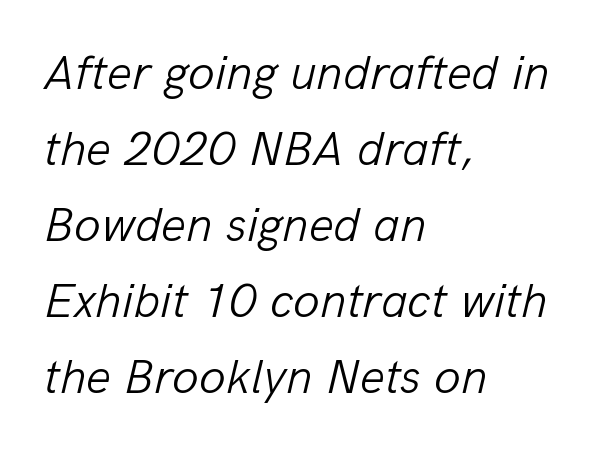
{"italic": "yes", "lean": "right", "slant_degrees": 13, "bold": "no", "weight": "light", "width": "normal", "stroke_contrast": "low", "x_height": "medium", "monospaced": "no", "underline": "no", "align": "left", "line_spacing": "normal", "line_spacing_ratio": 1.55, "letter_spacing": "normal", "letter_spacing_em": 0.0, "glyph_px": 49}
